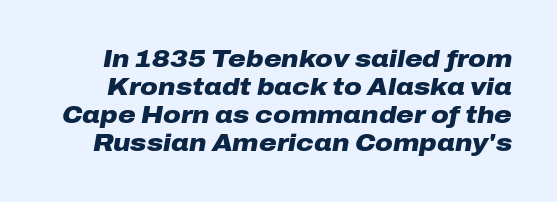
{"italic": "yes", "lean": "right", "slant_degrees": 10, "bold": "yes", "underline": "no", "line_spacing_ratio": 1.16, "letter_spacing": "normal", "letter_spacing_em": 0.0, "glyph_px": 24}
